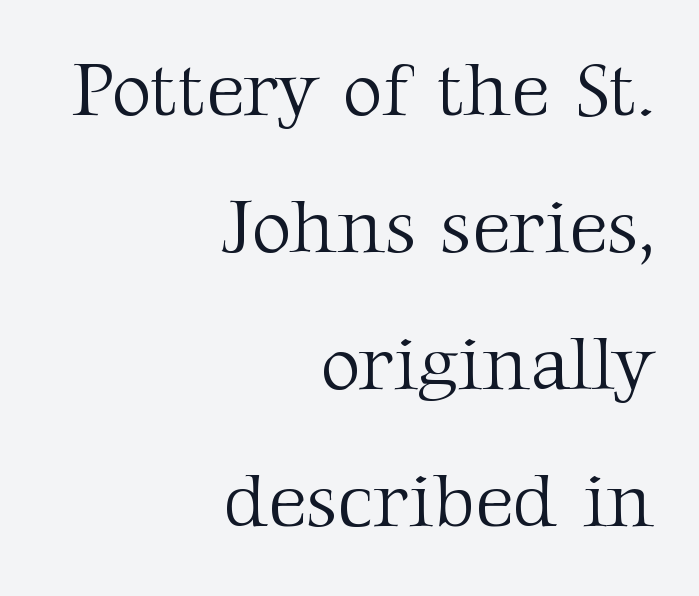
{"serif": "yes", "italic": "no", "bold": "no", "weight": "light", "width": "normal", "stroke_contrast": "medium", "x_height": "medium", "monospaced": "no", "underline": "no", "align": "right", "line_spacing_ratio": 1.78, "letter_spacing": "normal", "letter_spacing_em": 0.0, "glyph_px": 77}
